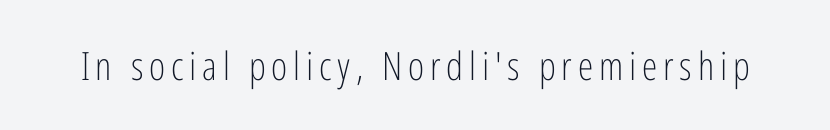
{"serif": "no", "italic": "no", "bold": "no", "weight": "light", "width": "condensed", "stroke_contrast": "low", "x_height": "medium", "monospaced": "no", "underline": "no", "glyph_px": 39}
